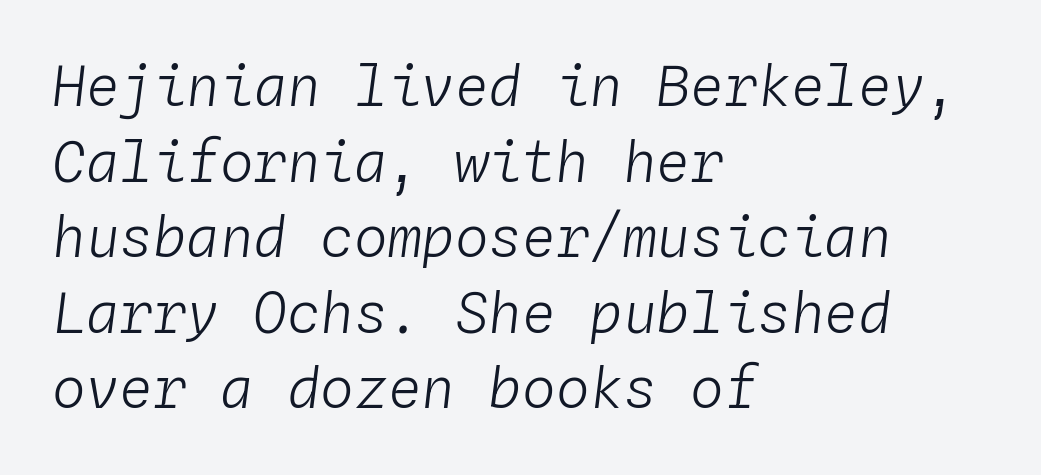
Q: Is the text bold? A: No.
Q: Is the text italic (slanted)? A: Yes, it leans right by about 4 degrees.
Q: Is the text underlined? A: No.
Q: How is the paragraph aligned? A: Left-aligned.
Q: Is the spacing between letters normal or unusually wide? A: Normal.
Q: Is the spacing between lines tight, normal or loose? A: Normal.
Q: Width (condensed, normal, or wide)? A: Normal.
Q: Stroke contrast? A: Low.
Q: x-height? A: Medium.
Q: Monospaced? A: Yes.
